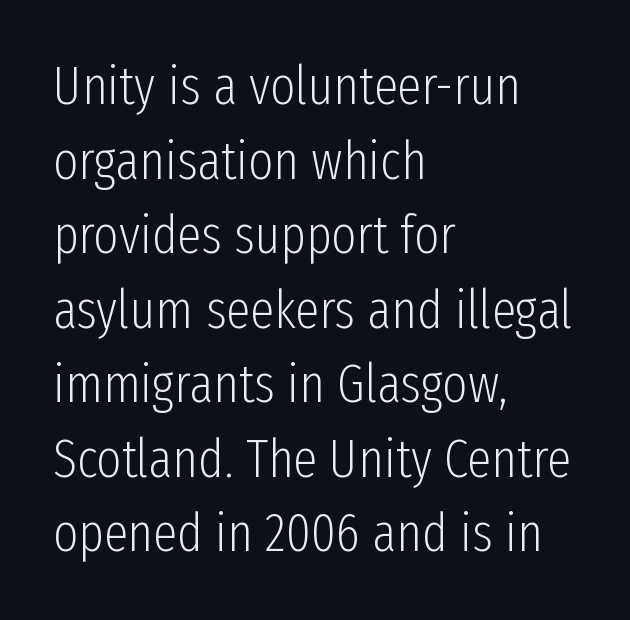
The image shows 54 px light, condensed sans-serif type, upright; set left-aligned, normal line spacing (1.38x), normal letter spacing, not underlined; low stroke contrast and a medium x-height.
